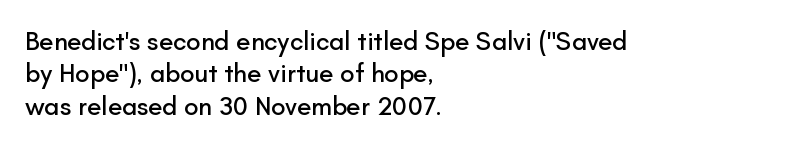
These lines sit exactly where default settings would place them. The letters stand upright; this is a roman face. Typeset ragged right — the left edge is the straight one. Just letters on the line, the space beneath them empty. Caption: standard tracking, unaltered.
